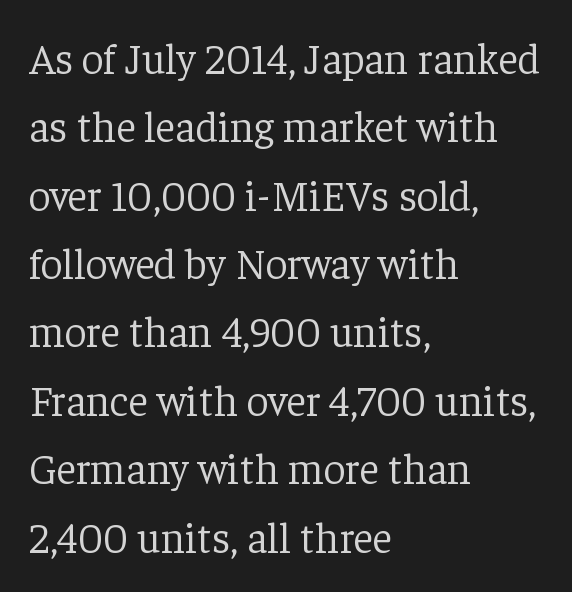
{"serif": "yes", "italic": "no", "bold": "no", "weight": "light", "width": "normal", "stroke_contrast": "low", "x_height": "medium", "monospaced": "no", "underline": "no", "align": "left", "line_spacing": "normal", "line_spacing_ratio": 1.59, "letter_spacing": "normal", "letter_spacing_em": 0.0, "glyph_px": 43}
